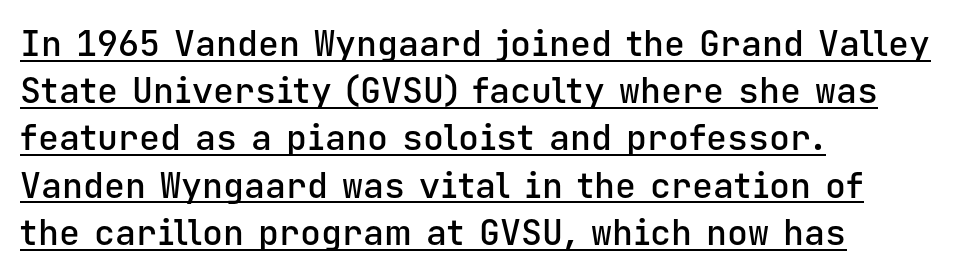
Q: Is the text bold? A: Semi-bold.
Q: Is the text italic (slanted)? A: No, it is upright.
Q: Is the typeface a serif or a sans-serif typeface? A: Sans-serif.
Q: Is the text underlined? A: Yes.
Q: How is the paragraph aligned? A: Left-aligned.
Q: Is the spacing between letters normal or unusually wide? A: Normal.
Q: Is the spacing between lines tight, normal or loose? A: Normal.
Q: Width (condensed, normal, or wide)? A: Normal.
Q: Stroke contrast? A: Low.
Q: x-height? A: Medium.
Q: Monospaced? A: Yes.
